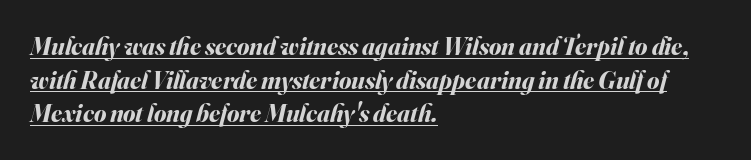
The image shows 25 px bold type, italic (leaning right); set left-aligned, normal line spacing (1.35x), normal letter spacing, underlined.
